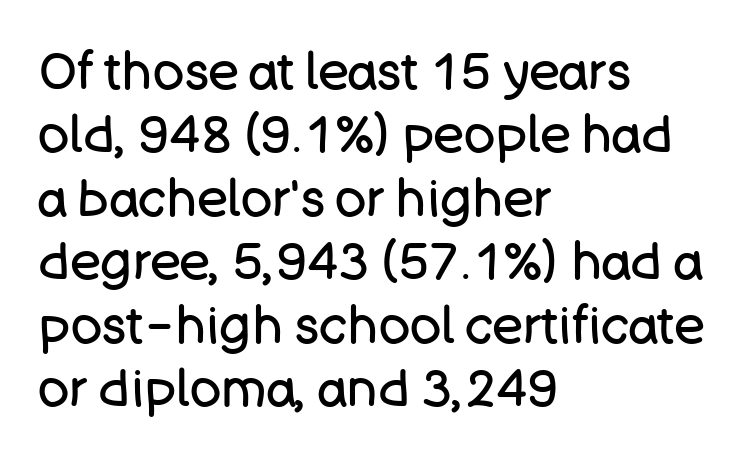
{"serif": "no", "italic": "no", "bold": "no", "weight": "regular", "width": "normal", "stroke_contrast": "low", "x_height": "large", "monospaced": "no", "underline": "no", "align": "left", "line_spacing_ratio": 1.22, "letter_spacing": "normal", "letter_spacing_em": 0.0, "glyph_px": 52}
